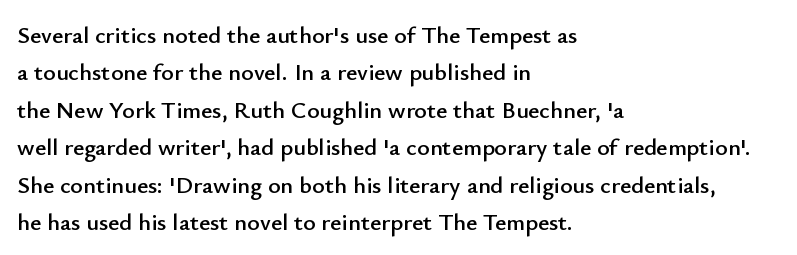
The image shows 24 px text type, upright; set left-aligned, normal line spacing (1.56x), normal letter spacing, not underlined.
